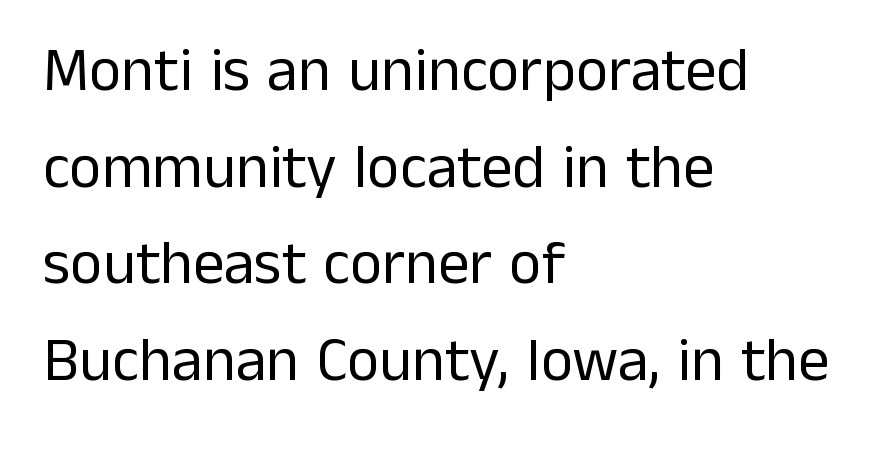
Q: Is the text bold? A: No.
Q: Is the text italic (slanted)? A: No, it is upright.
Q: Is the typeface a serif or a sans-serif typeface? A: Sans-serif.
Q: Is the text underlined? A: No.
Q: How is the paragraph aligned? A: Left-aligned.
Q: Is the spacing between letters normal or unusually wide? A: Normal.
Q: Is the spacing between lines tight, normal or loose? A: Normal.
Q: Width (condensed, normal, or wide)? A: Normal.
Q: Stroke contrast? A: Low.
Q: x-height? A: Medium.
Q: Monospaced? A: No.
